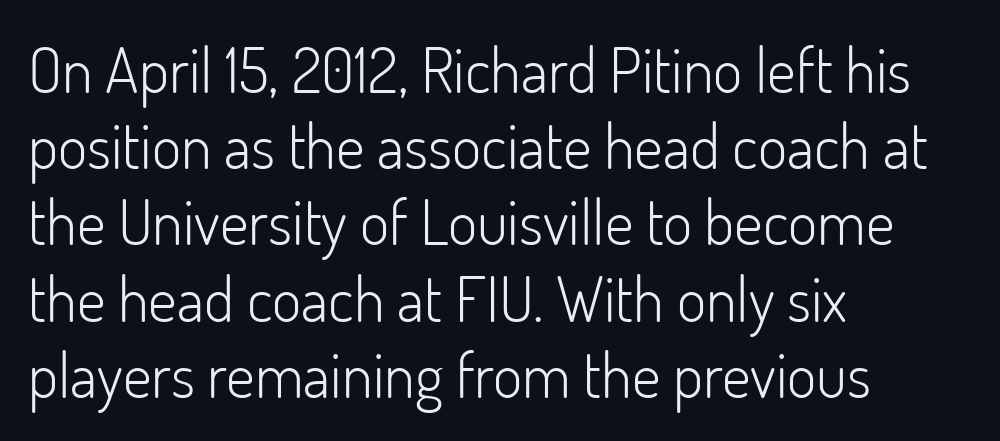
The image shows 63 px light sans-serif type, upright; set left-aligned, line spacing 1.21x, normal letter spacing, not underlined; low stroke contrast and a small x-height.
